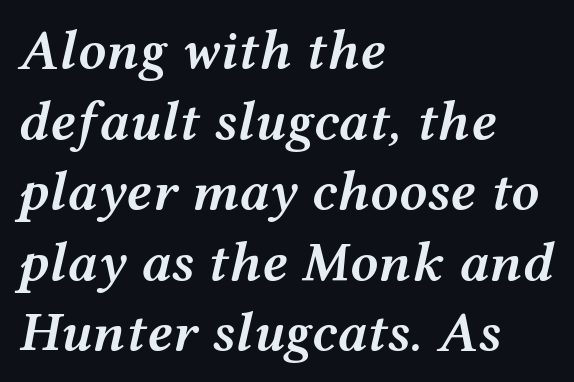
The image shows 56 px semibold, wide type, italic (leaning right); set left-aligned, normal line spacing (1.26x), normal letter spacing, not underlined; medium stroke contrast and a medium x-height.
